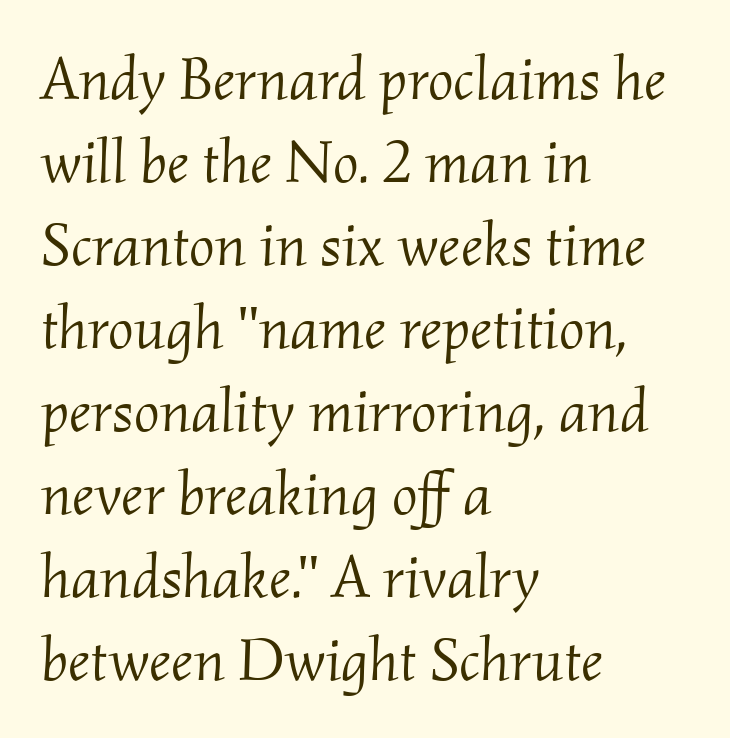
Words appear dense and cohesive because spacing is normal. One-word summary of the alignment: left. The passage shown is typed in a proportional face where columns would drift. This is oblique type, the kind used for emphasis or titles. The passage shown is not bold in any degree. The characters display serif detailing at their extremities.
